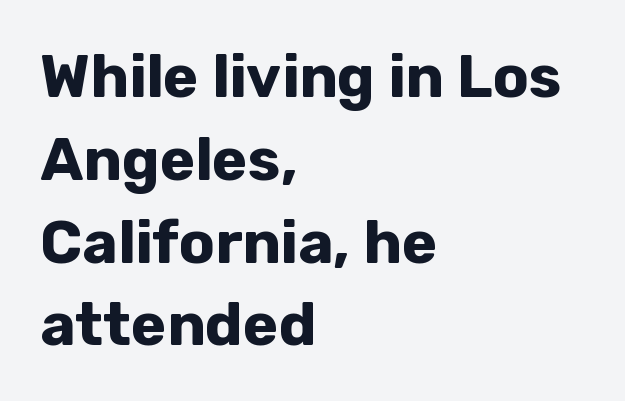
Students, this is bold: see how much ink each stroke carries. Character widths vary here, with narrow letters taking less room than wide ones. Each line starts at the same left margin while the right side varies. Honestly, there is no underline to notice here at all. The face used here is rendered with its standard letterfit. Compared with typical paragraphs, the rows here are spaced about the same.
